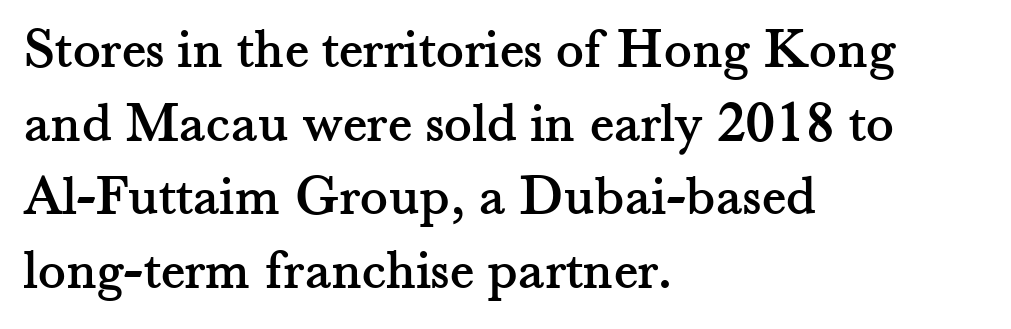
Q: Is the text italic (slanted)? A: No, it is upright.
Q: Is the typeface a serif or a sans-serif typeface? A: Serif.
Q: Is the text underlined? A: No.
Q: How is the paragraph aligned? A: Left-aligned.
Q: Is the spacing between letters normal or unusually wide? A: Normal.
Q: Is the spacing between lines tight, normal or loose? A: Normal.
Q: Width (condensed, normal, or wide)? A: Normal.
Q: Stroke contrast? A: Medium.
Q: x-height? A: Small.
Q: Monospaced? A: No.
